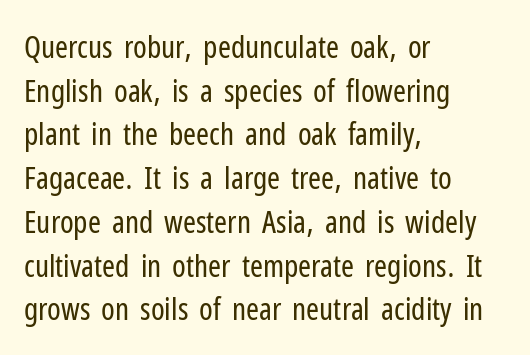
{"serif": "no", "italic": "no", "bold": "no", "weight": "regular", "width": "condensed", "stroke_contrast": "low", "x_height": "medium", "monospaced": "no", "underline": "no", "align": "left", "line_spacing": "normal", "line_spacing_ratio": 1.41, "letter_spacing": "normal", "letter_spacing_em": 0.0, "glyph_px": 31}
